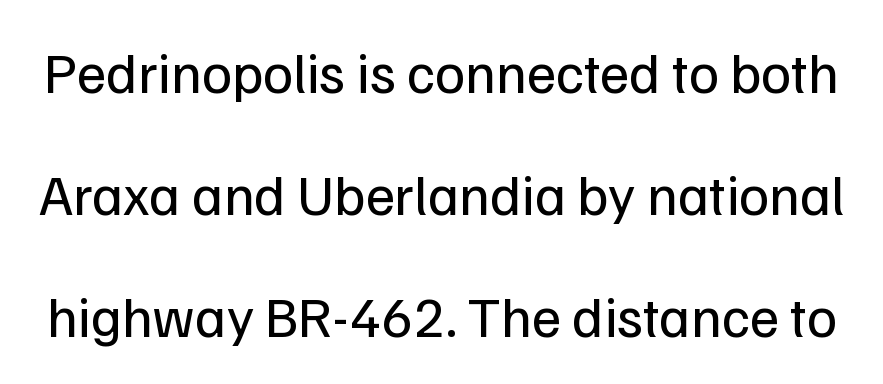
{"serif": "no", "italic": "no", "bold": "no", "weight": "regular", "width": "normal", "stroke_contrast": "low", "x_height": "medium", "monospaced": "no", "underline": "no", "line_spacing": "loose", "line_spacing_ratio": 2.14, "letter_spacing": "normal", "letter_spacing_em": 0.0, "glyph_px": 57}
